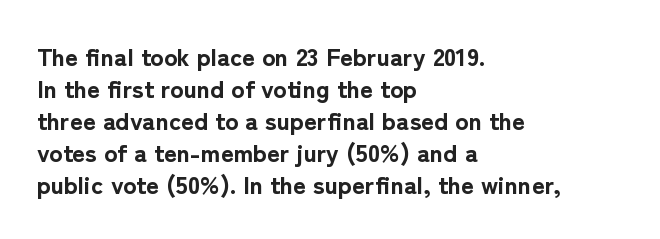
Q: Is the text bold? A: Yes.
Q: Is the text italic (slanted)? A: No, it is upright.
Q: Is the text underlined? A: No.
Q: How is the paragraph aligned? A: Left-aligned.
Q: Is the spacing between letters normal or unusually wide? A: Normal.
Q: Is the spacing between lines tight, normal or loose? A: Normal.
